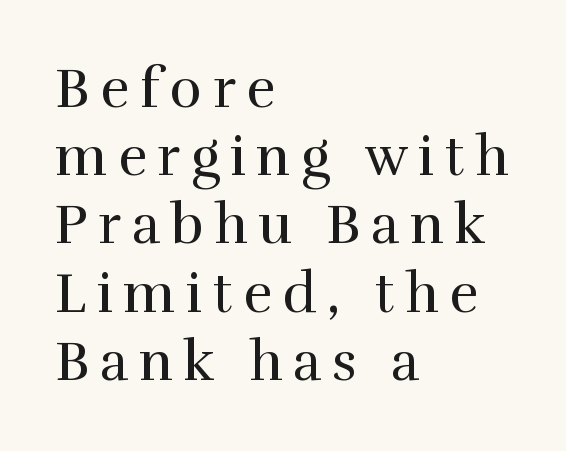
The letters stand straight up with perfectly vertical stems. Varying glyph widths throughout — classic text-font behaviour. These glyphs show unthickened strokes, regular width or finer. Anything drawn beneath the words? Only blank space. This is serif lettering, the kind often seen in printed books. The passage is arranged the way most books set body copy — flush left.
